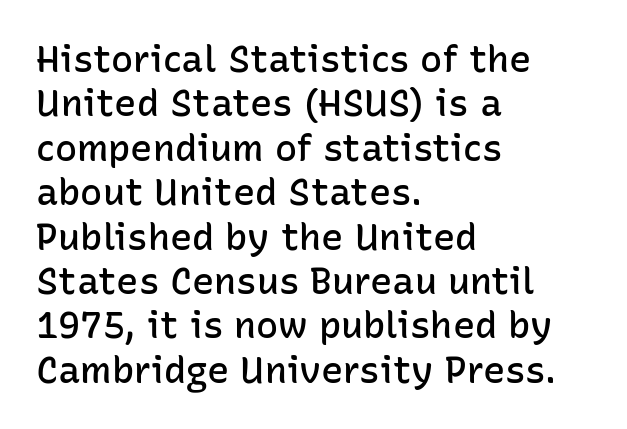
If you drew a line through each stem, it would be perfectly vertical. The type family on display is of the sans-serif kind. These lines are set flush left with a ragged right edge. This is moderately heavy type, rendered in semibold. Words appear dense and cohesive because spacing is normal.
